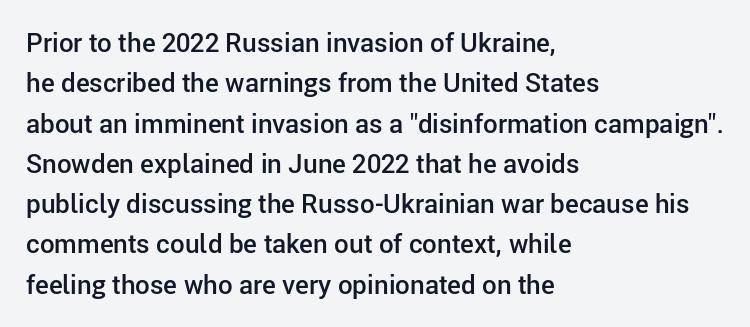
{"italic": "no", "bold": "semi", "underline": "no", "align": "left", "line_spacing": "normal", "line_spacing_ratio": 1.55, "letter_spacing": "normal", "letter_spacing_em": 0.0, "glyph_px": 26}
